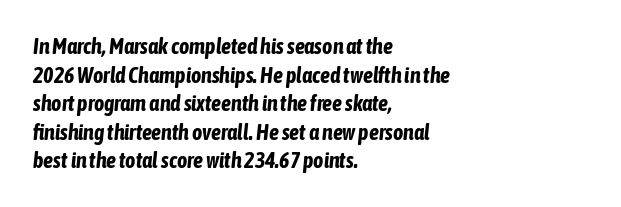
{"italic": "yes", "lean": "right", "slant_degrees": 6, "bold": "yes", "underline": "no", "align": "left", "line_spacing": "normal", "line_spacing_ratio": 1.3, "letter_spacing": "normal", "letter_spacing_em": 0.0, "glyph_px": 22}
